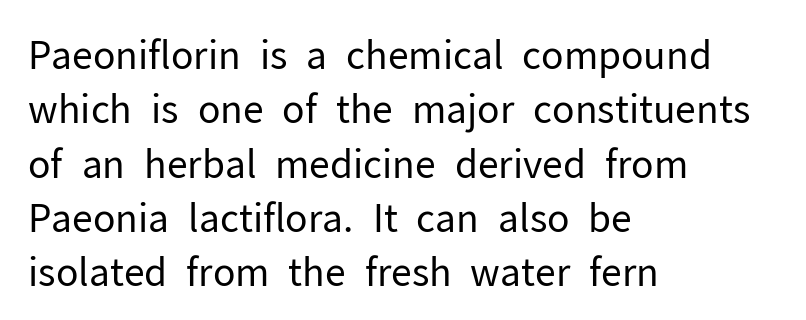
In terms of letterform style, serifs are entirely absent. Every row of glyphs begins at an identical x-position on the left. The letters look calm and open, with moderate or lighter stems. Students, observe: this is what conventionally led text looks like. Decoration check: the copy has no underline. It's the straight-up-and-down kind of type.
